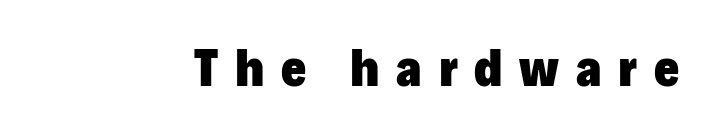
Q: Is the text bold? A: Yes.
Q: Is the text italic (slanted)? A: No, it is upright.
Q: Is the typeface a serif or a sans-serif typeface? A: Sans-serif.
Q: Is the text underlined? A: No.
Q: How is the paragraph aligned? A: Right-aligned.
Q: Is the spacing between letters normal or unusually wide? A: Unusually wide.
Q: Width (condensed, normal, or wide)? A: Normal.
Q: Stroke contrast? A: Low.
Q: x-height? A: Medium.
Q: Monospaced? A: No.
